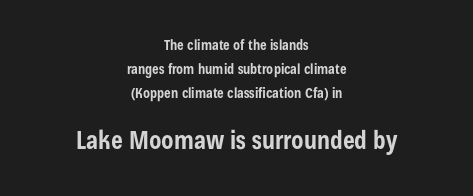
The paragraph has two soft edges and a firm central axis. Every character sits straight up, as roman type does. Emphasis by weight is at full strength: bold. Notice how descenders clear the ascenders below comfortably — that's standard leading. In terms of letterspacing, this is plain default setting.
